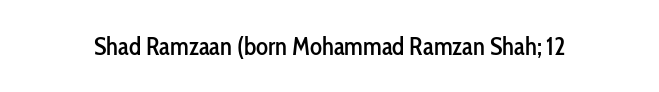
{"italic": "no", "underline": "no", "letter_spacing": "normal", "letter_spacing_em": 0.0, "glyph_px": 25}
